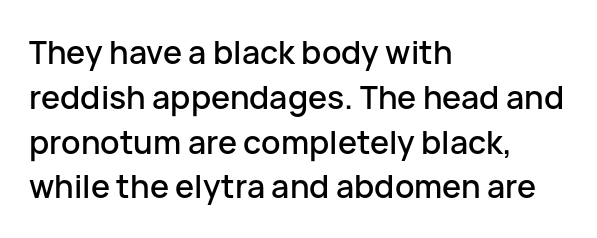
The image shows 32 px sans-serif type, upright; set left-aligned, normal line spacing (1.4x), normal letter spacing, not underlined; low stroke contrast and a medium x-height.
